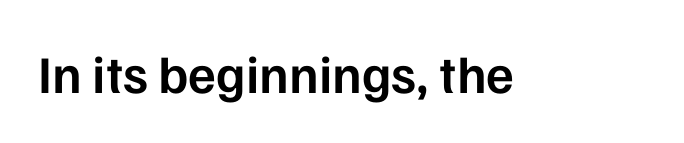
{"serif": "no", "italic": "no", "bold": "semi", "weight": "semibold", "width": "normal", "stroke_contrast": "low", "x_height": "medium", "monospaced": "no", "underline": "no", "letter_spacing": "normal", "letter_spacing_em": 0.0, "glyph_px": 53}
